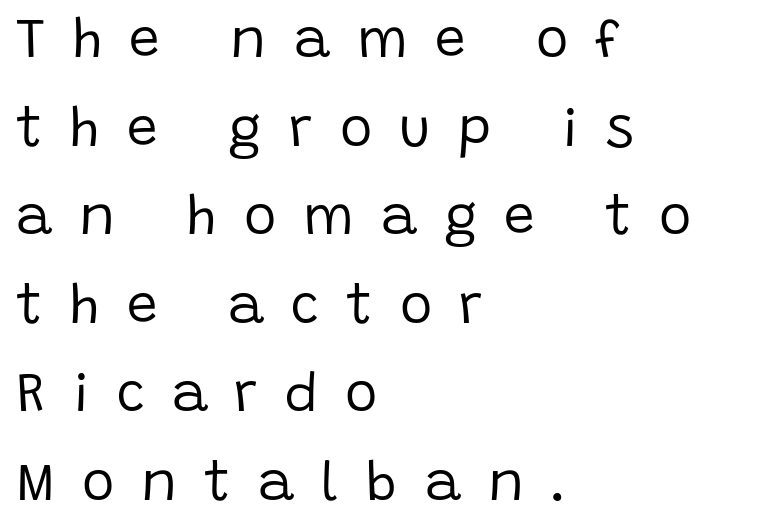
The image shows 55 px regular-weight sans-serif type, upright; set left-aligned, normal line spacing (1.61x), unusually wide letter spacing (+0.49 em), not underlined; low stroke contrast and a large x-height.
